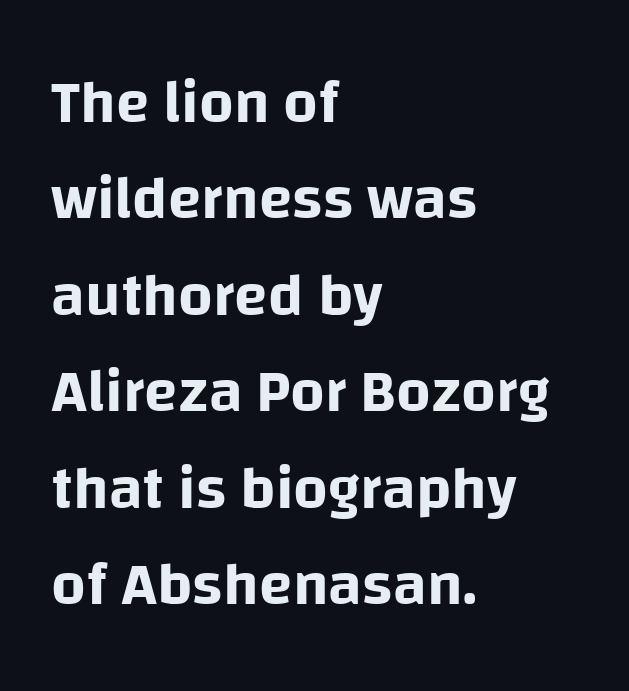
{"serif": "no", "italic": "no", "width": "normal", "stroke_contrast": "low", "x_height": "large", "monospaced": "no", "underline": "no", "align": "left", "line_spacing": "normal", "line_spacing_ratio": 1.58, "letter_spacing": "normal", "letter_spacing_em": 0.0, "glyph_px": 61}
